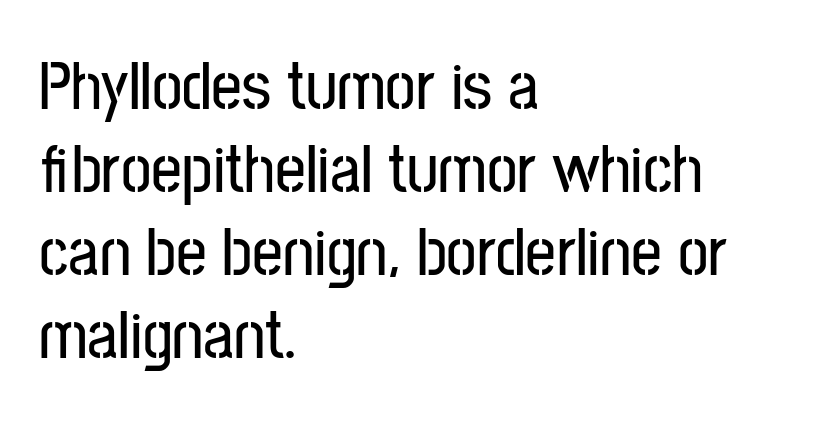
{"serif": "no", "italic": "no", "width": "condensed", "stroke_contrast": "low", "x_height": "medium", "monospaced": "no", "underline": "no", "align": "left", "line_spacing_ratio": 1.22, "letter_spacing": "normal", "letter_spacing_em": 0.0, "glyph_px": 68}
